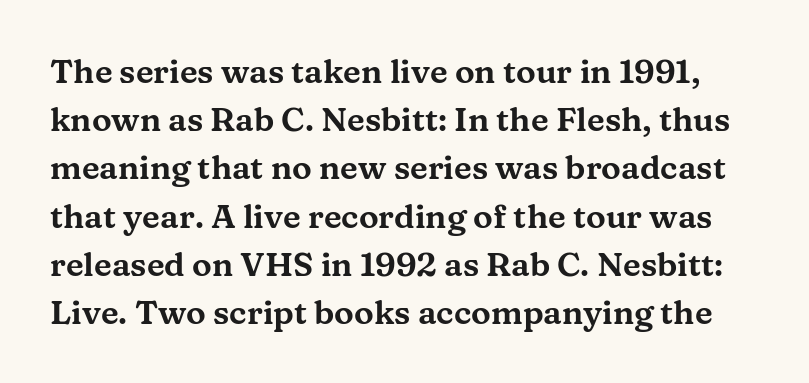
The image shows 33 px wide serif type, upright; set normal line spacing (1.46x), normal letter spacing, not underlined; medium stroke contrast and a medium x-height.
